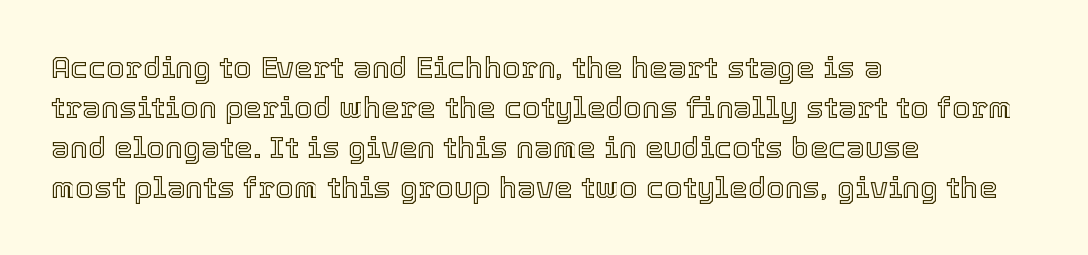
Q: Is the text italic (slanted)? A: No, it is upright.
Q: Is the text underlined? A: No.
Q: How is the paragraph aligned? A: Left-aligned.
Q: Is the spacing between letters normal or unusually wide? A: Normal.
Q: Is the spacing between lines tight, normal or loose? A: Normal.
Q: Width (condensed, normal, or wide)? A: Normal.
Q: x-height? A: Medium.
Q: Monospaced? A: No.
